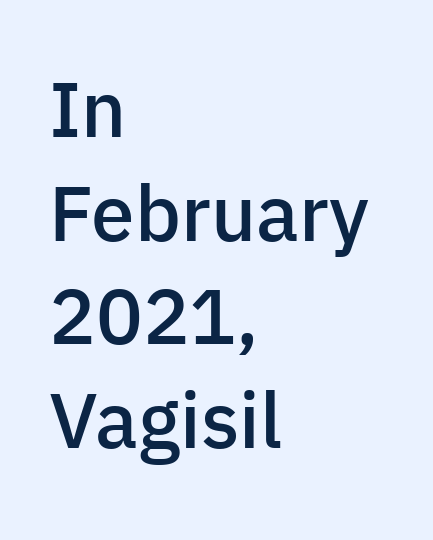
{"serif": "no", "italic": "no", "bold": "semi", "weight": "semibold", "width": "normal", "stroke_contrast": "low", "x_height": "medium", "monospaced": "no", "underline": "no", "align": "left", "line_spacing": "normal", "line_spacing_ratio": 1.33, "letter_spacing": "normal", "letter_spacing_em": 0.0, "glyph_px": 78}
